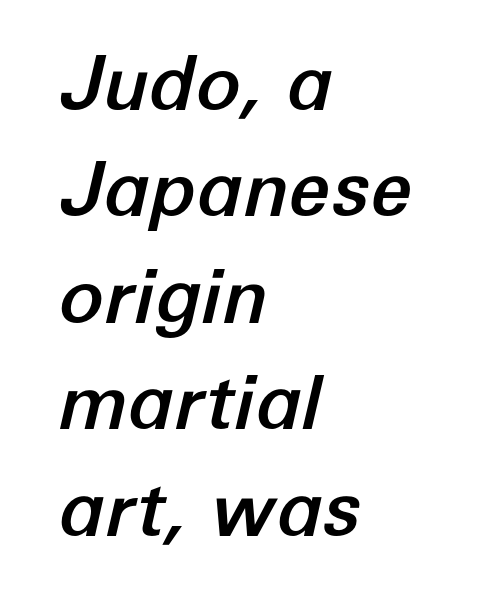
Q: Is the text italic (slanted)? A: Yes, it leans right by about 12 degrees.
Q: Is the text underlined? A: No.
Q: How is the paragraph aligned? A: Left-aligned.
Q: Is the spacing between letters normal or unusually wide? A: Normal.
Q: Is the spacing between lines tight, normal or loose? A: Normal.
Q: Width (condensed, normal, or wide)? A: Normal.
Q: Stroke contrast? A: Low.
Q: x-height? A: Medium.
Q: Monospaced? A: No.
